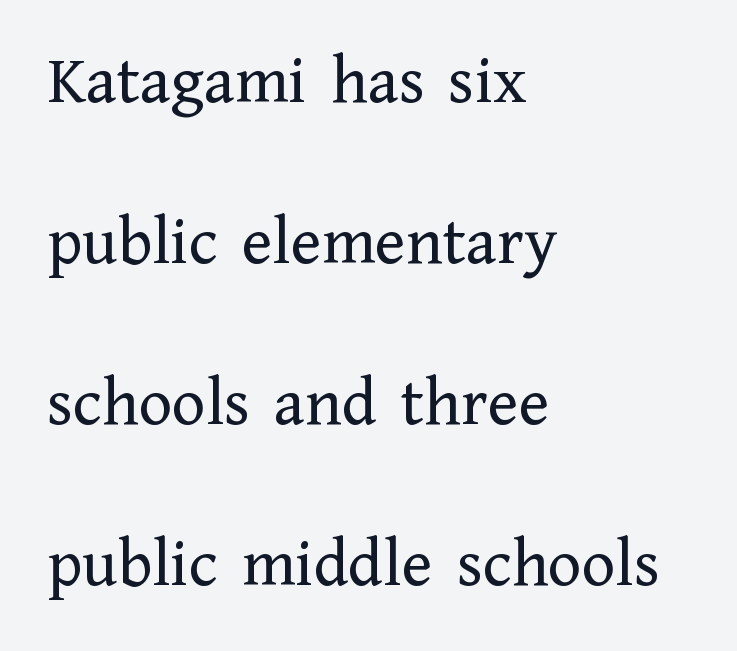
Posture: upright roman. Students, observe: this is what heavily led, spacious text looks like. The face used here is rendered with its standard letterfit. This sample has the flowing, uneven cadence of proportional lettering. I'd call this a serif setting — the letters wear small feet.
